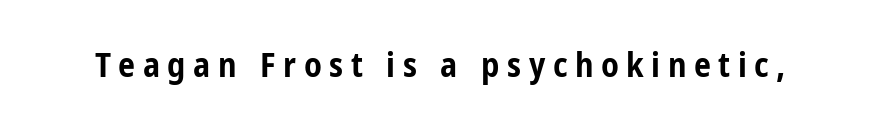
The image shows 34 px bold, condensed sans-serif type, upright; set unusually wide letter spacing (+0.22 em), not underlined; low stroke contrast and a medium x-height.
